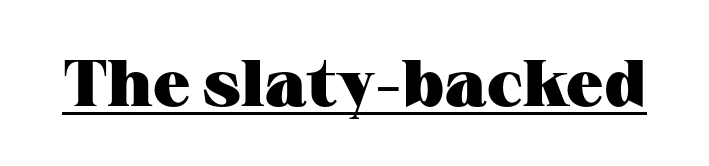
When letters stand straight like this, we call the style roman or upright. Heft: maximum for text — a bold. Observe the ordinary spacing: letters are neighbours, not strangers. The passage shown is typed in a proportional face where columns would drift.
